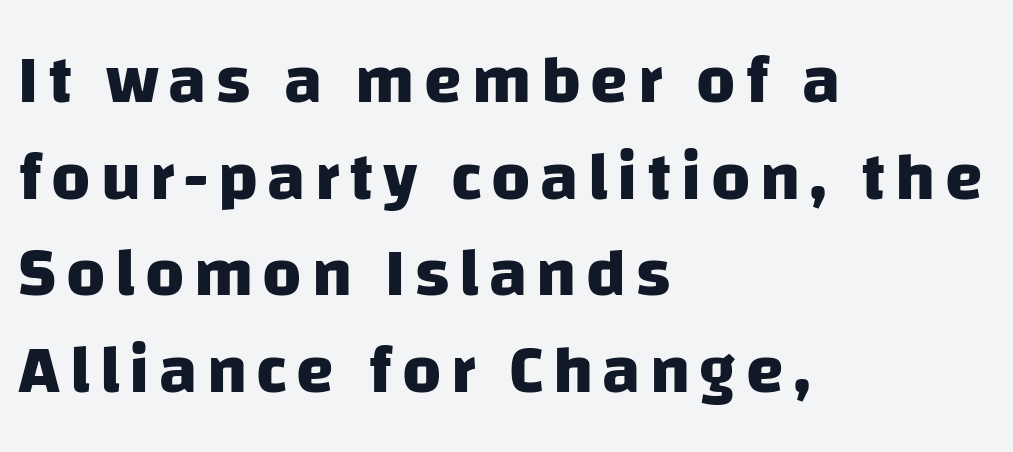
Q: Is the text bold? A: Yes.
Q: Is the typeface a serif or a sans-serif typeface? A: Sans-serif.
Q: Is the text underlined? A: No.
Q: How is the paragraph aligned? A: Left-aligned.
Q: Is the spacing between lines tight, normal or loose? A: Normal.
Q: Width (condensed, normal, or wide)? A: Normal.
Q: Stroke contrast? A: Low.
Q: x-height? A: Large.
Q: Monospaced? A: No.
